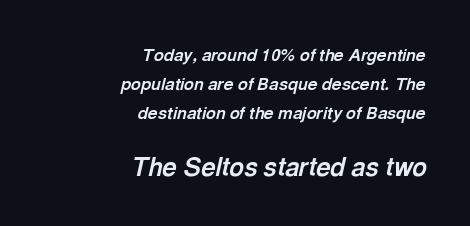
Q: Is the text bold? A: Yes.
Q: Is the text italic (slanted)? A: Yes, it leans right by about 13 degrees.
Q: Is the text underlined? A: No.
Q: How is the paragraph aligned? A: Right-aligned.
Q: Is the spacing between letters normal or unusually wide? A: Normal.
Q: Which block of text is set in a larger size, the first (top) or the second (bottom)? A: The second (bottom) one.
